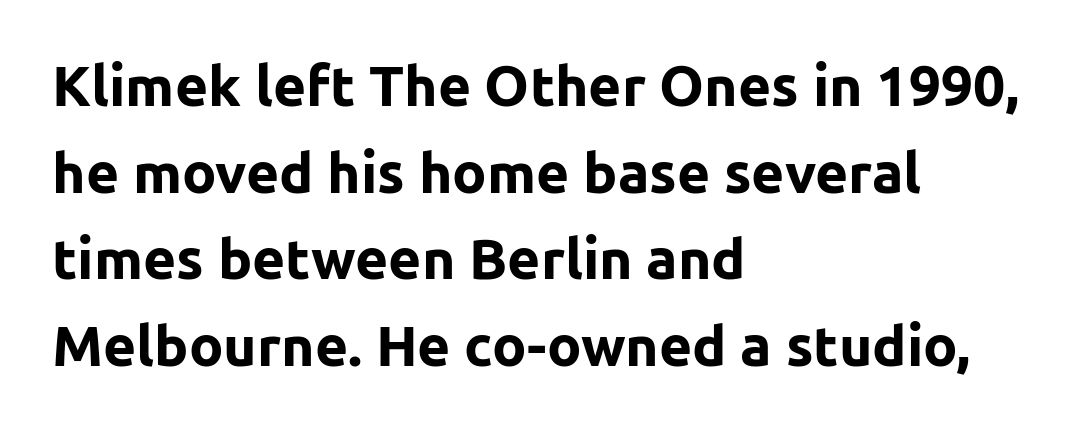
Heavy-handed strokes throughout: this text is bold. Notice how the stems are strictly vertical — no italics here. Anything drawn beneath the words? Only blank space. Serifs: no, the terminals of the letterforms are clean.
